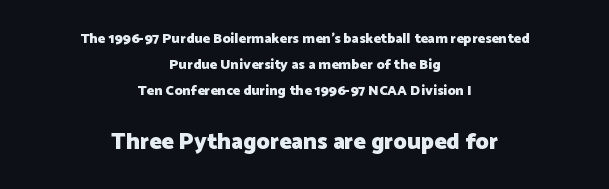
Q: Is the text bold? A: Yes.
Q: Is the text italic (slanted)? A: No, it is upright.
Q: Is the text underlined? A: No.
Q: How is the paragraph aligned? A: Centered.
Q: Is the spacing between letters normal or unusually wide? A: Normal.
Q: Which block of text is set in a larger size, the first (top) or the second (bottom)? A: The second (bottom) one.
